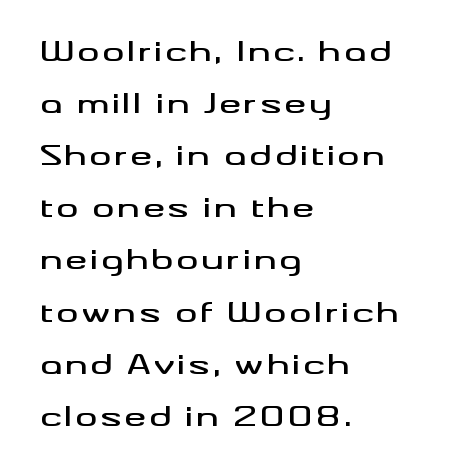
The area under the type is left untouched. Casual observation: everything's shoved over to the left. Does the lettering tilt? It doesn't — this is upright. What's the leading like? Stretched, with rows far apart.
